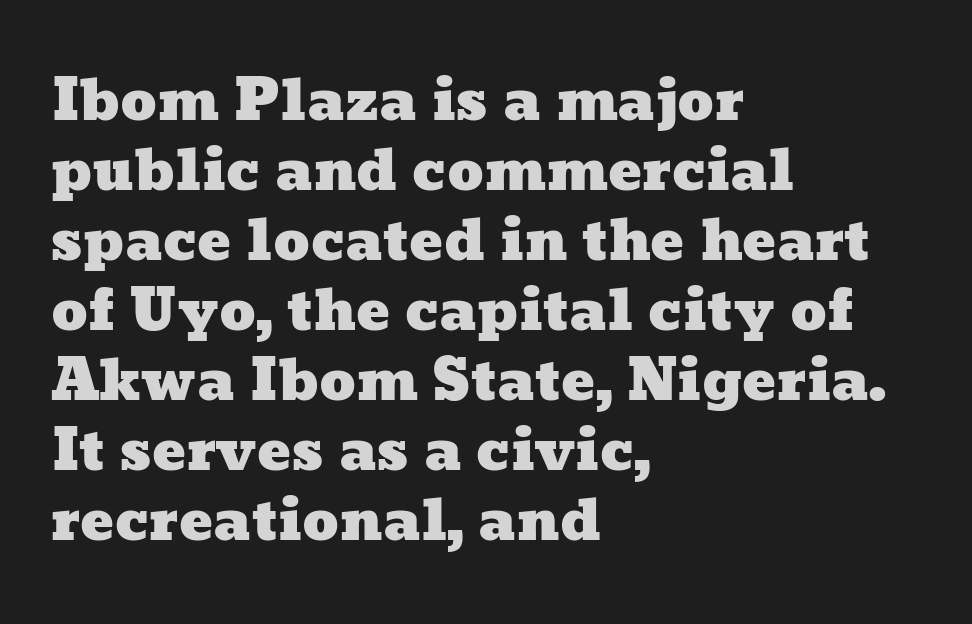
Q: Is the text underlined? A: No.
Q: How is the paragraph aligned? A: Left-aligned.
Q: Is the spacing between letters normal or unusually wide? A: Normal.
Q: Is the spacing between lines tight, normal or loose? A: Normal.
Q: Width (condensed, normal, or wide)? A: Wide.
Q: Stroke contrast? A: Low.
Q: x-height? A: Medium.
Q: Monospaced? A: No.
